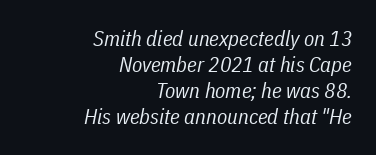
Q: Is the text bold? A: No.
Q: Is the text italic (slanted)? A: Yes, it leans right by about 11 degrees.
Q: Is the text underlined? A: No.
Q: How is the paragraph aligned? A: Right-aligned.
Q: Is the spacing between letters normal or unusually wide? A: Normal.
